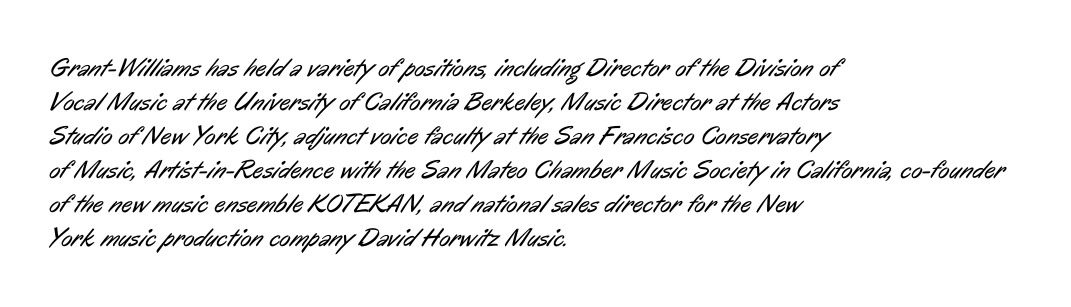
{"bold": "no", "underline": "no", "align": "left", "line_spacing": "normal", "line_spacing_ratio": 1.31, "letter_spacing": "normal", "letter_spacing_em": 0.0, "glyph_px": 26}
